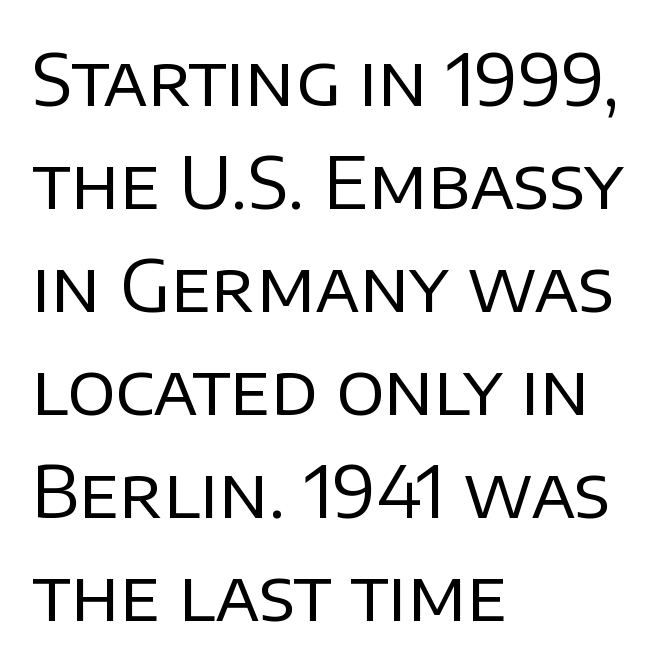
Q: Is the text bold? A: No.
Q: Is the text italic (slanted)? A: No, it is upright.
Q: Is the typeface a serif or a sans-serif typeface? A: Sans-serif.
Q: Is the text underlined? A: No.
Q: How is the paragraph aligned? A: Left-aligned.
Q: Is the spacing between letters normal or unusually wide? A: Normal.
Q: Is the spacing between lines tight, normal or loose? A: Normal.
Q: Width (condensed, normal, or wide)? A: Normal.
Q: Stroke contrast? A: Low.
Q: x-height? A: Large.
Q: Monospaced? A: No.
